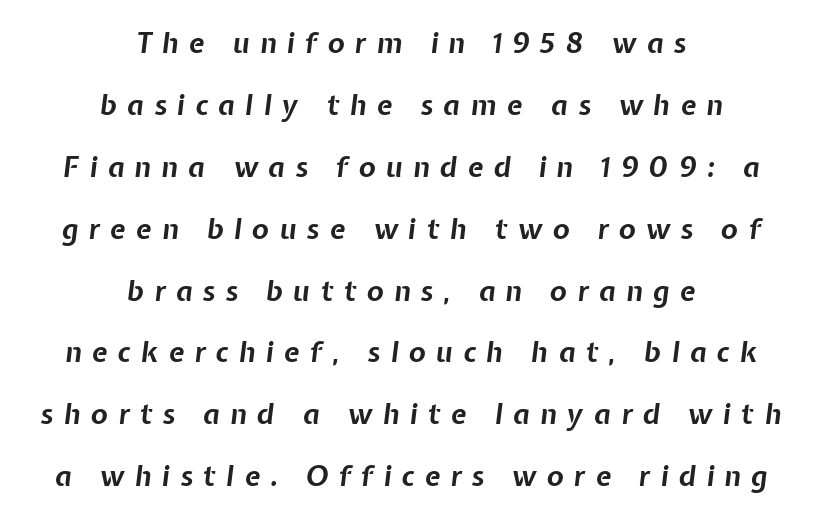
This sample uses an oblique cut, with every glyph tilted off the vertical. Looks like regular typesetting: each glyph gets only the width it needs. Honestly, the letter spacing is so wide it's the main thing you notice. The designer dialed line spacing up above the default. Compared with a flush-left layout, this one balances lines on the center instead. Heavy-handed strokes throughout: this text is bold.
